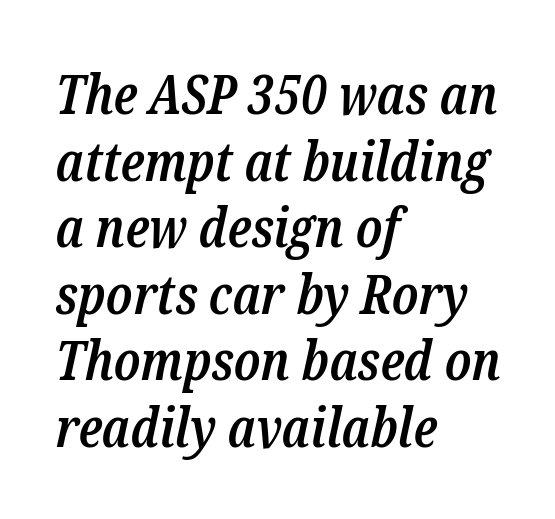
Varying glyph widths throughout — classic text-font behaviour. Does the type have serifs? Yes, each stem ends in a small foot. The setting favours the left margin, as ordinary paragraphs usually do. Here the glyphs are tracked normally, forming tight word shapes.
